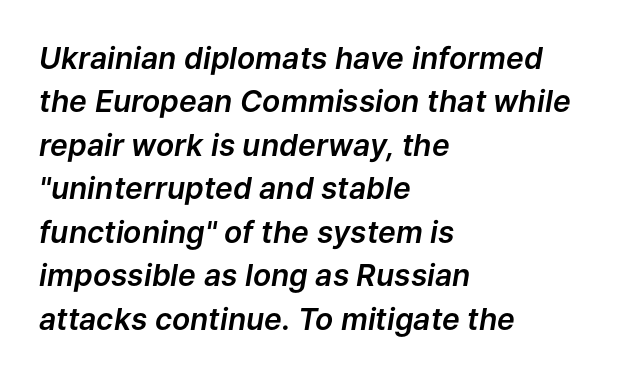
Layout note: lines flush left. A typesetter would call this proportional, since set widths differ per character. Rows of type keep a routine distance in the vertical direction. Unmarked baselines from the first word to the last. These lines keep a tight, regular rhythm from letter to letter.
